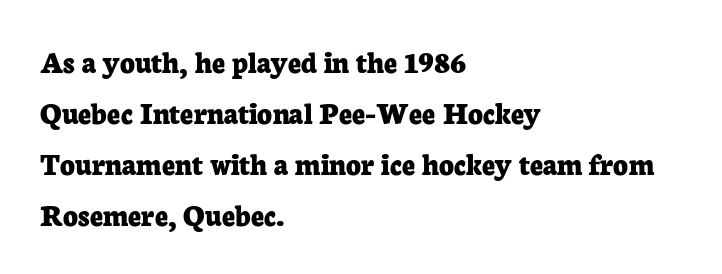
Anything drawn beneath the words? Only blank space. Baseline-to-baseline distance is the conventional proportion of letter height. Caption: bold face, heavy strokes. The letters advance in unequal steps, a hallmark of proportional type.
